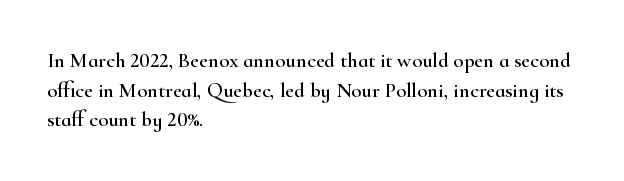
{"italic": "no", "underline": "no", "align": "left", "line_spacing": "normal", "line_spacing_ratio": 1.41, "letter_spacing": "normal", "letter_spacing_em": 0.0, "glyph_px": 21}
